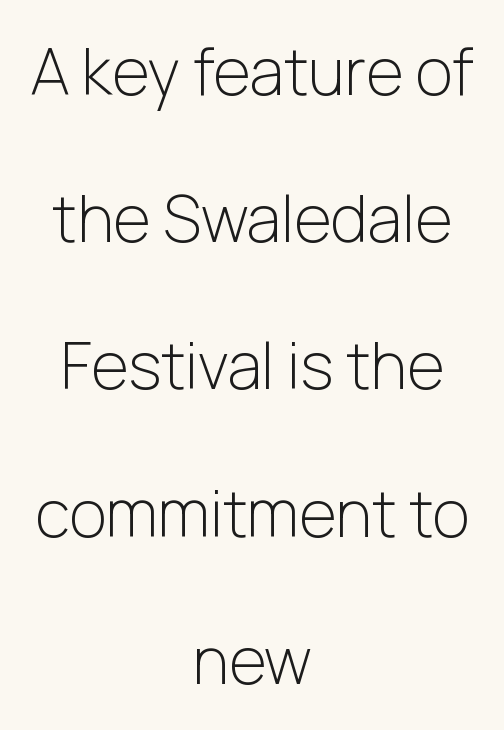
Q: Is the text bold? A: No.
Q: Is the text italic (slanted)? A: No, it is upright.
Q: Is the typeface a serif or a sans-serif typeface? A: Sans-serif.
Q: Is the text underlined? A: No.
Q: How is the paragraph aligned? A: Centered.
Q: Is the spacing between letters normal or unusually wide? A: Normal.
Q: Is the spacing between lines tight, normal or loose? A: Loose.
Q: Width (condensed, normal, or wide)? A: Normal.
Q: Stroke contrast? A: Low.
Q: x-height? A: Medium.
Q: Monospaced? A: No.
